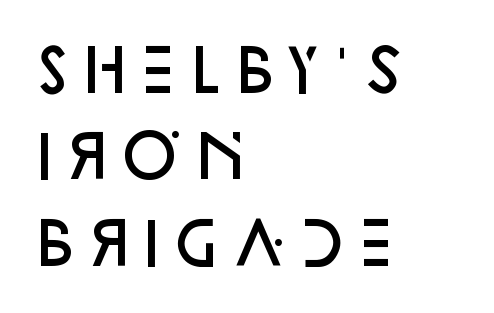
Q: Is the text bold? A: Semi-bold.
Q: Is the text italic (slanted)? A: No, it is upright.
Q: Is the typeface a serif or a sans-serif typeface? A: Sans-serif.
Q: Is the text underlined? A: No.
Q: How is the paragraph aligned? A: Left-aligned.
Q: Is the spacing between letters normal or unusually wide? A: Normal.
Q: Is the spacing between lines tight, normal or loose? A: Normal.
Q: Width (condensed, normal, or wide)? A: Normal.
Q: Stroke contrast? A: Low.
Q: x-height? A: Large.
Q: Monospaced? A: No.
